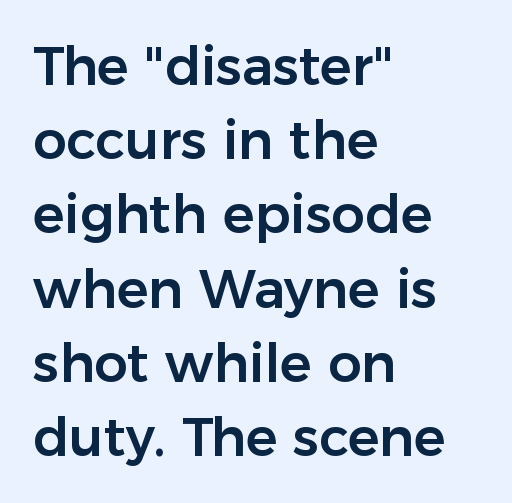
This sample is left-justified, so line endings fall wherever the words run out. These lines are composed in type without serifs. Does extra space separate the letters? No, they use regular spacing. The type sits square on the baseline with zero lean. Baseline-to-baseline distance is the conventional proportion of letter height. Spacing verdict: proportional, widths tailored to each character.
